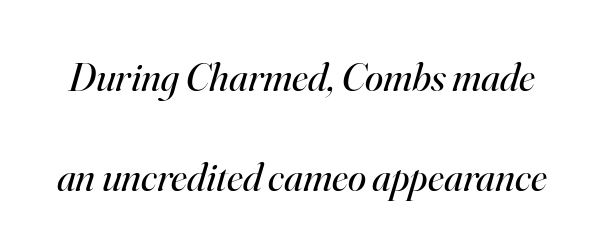
The image shows 41 px regular-weight serif type, italic (leaning right); set loose line spacing (2.43x), normal letter spacing, not underlined; high stroke contrast and a small x-height.
